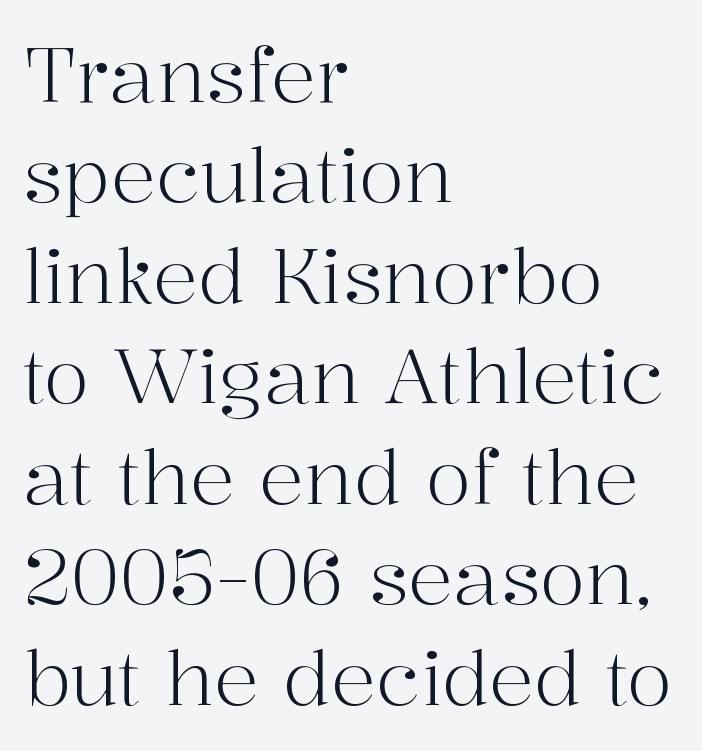
{"serif": "yes", "italic": "no", "bold": "no", "weight": "light", "width": "normal", "stroke_contrast": "high", "x_height": "medium", "monospaced": "no", "underline": "no", "align": "left", "line_spacing": "normal", "line_spacing_ratio": 1.34, "letter_spacing": "normal", "letter_spacing_em": 0.0, "glyph_px": 75}
